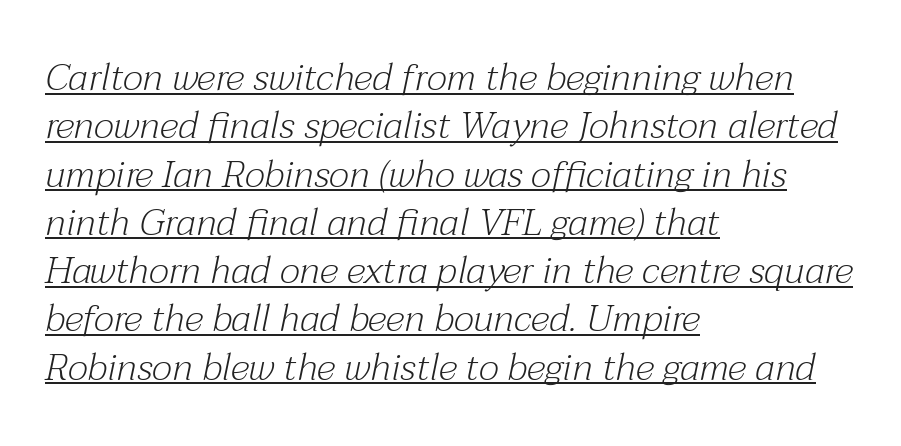
{"serif": "yes", "italic": "yes", "lean": "right", "slant_degrees": 12, "bold": "no", "weight": "light", "width": "normal", "stroke_contrast": "medium", "x_height": "medium", "monospaced": "no", "underline": "yes", "align": "left", "line_spacing": "normal", "line_spacing_ratio": 1.27, "letter_spacing": "normal", "letter_spacing_em": 0.0, "glyph_px": 38}
